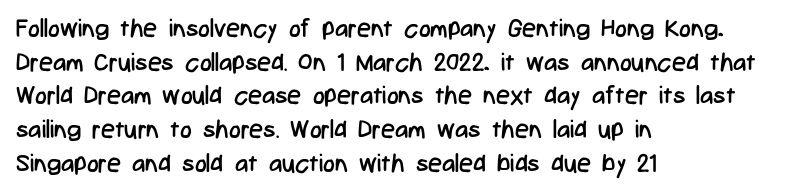
{"italic": "no", "bold": "no", "underline": "no", "align": "left", "line_spacing": "normal", "line_spacing_ratio": 1.35, "letter_spacing": "normal", "letter_spacing_em": 0.0, "glyph_px": 25}
